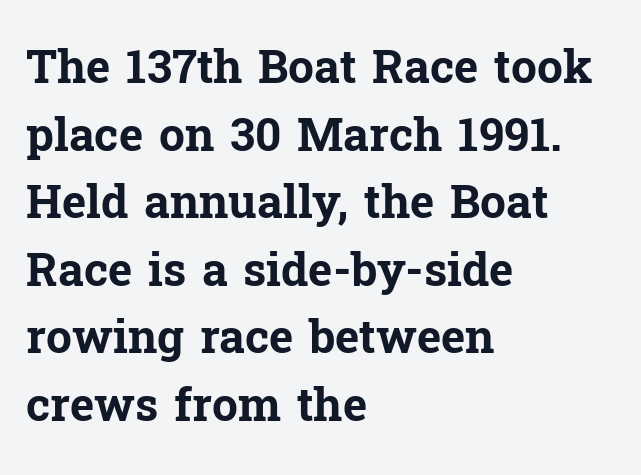
Q: Is the text bold? A: Yes.
Q: Is the text italic (slanted)? A: No, it is upright.
Q: Is the typeface a serif or a sans-serif typeface? A: Serif.
Q: Is the text underlined? A: No.
Q: How is the paragraph aligned? A: Left-aligned.
Q: Is the spacing between letters normal or unusually wide? A: Normal.
Q: Is the spacing between lines tight, normal or loose? A: Normal.
Q: Width (condensed, normal, or wide)? A: Normal.
Q: Stroke contrast? A: Low.
Q: x-height? A: Medium.
Q: Monospaced? A: No.
